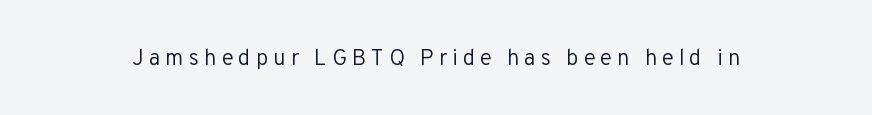
Substantial extra tracking has been applied to these lines. Each row of text sits above clean, open space. Nothing heavy about these letters — not bold at all. Ordinary non-slanted type is in use.
